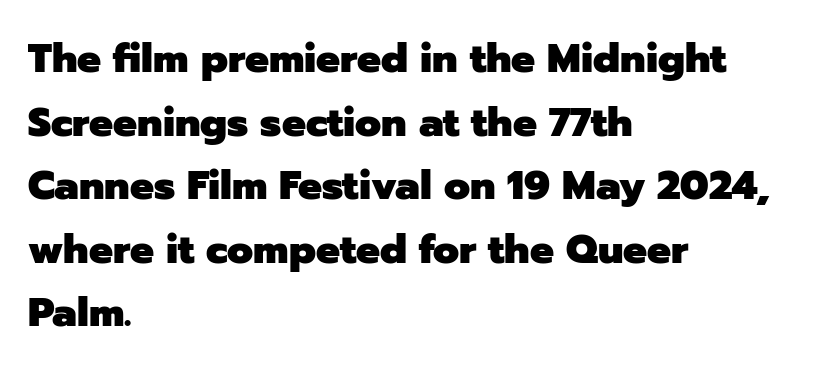
Q: Is the text bold? A: Yes.
Q: Is the text italic (slanted)? A: No, it is upright.
Q: Is the typeface a serif or a sans-serif typeface? A: Sans-serif.
Q: Is the text underlined? A: No.
Q: How is the paragraph aligned? A: Left-aligned.
Q: Is the spacing between letters normal or unusually wide? A: Normal.
Q: Is the spacing between lines tight, normal or loose? A: Normal.
Q: Width (condensed, normal, or wide)? A: Normal.
Q: Stroke contrast? A: Low.
Q: x-height? A: Medium.
Q: Monospaced? A: No.
